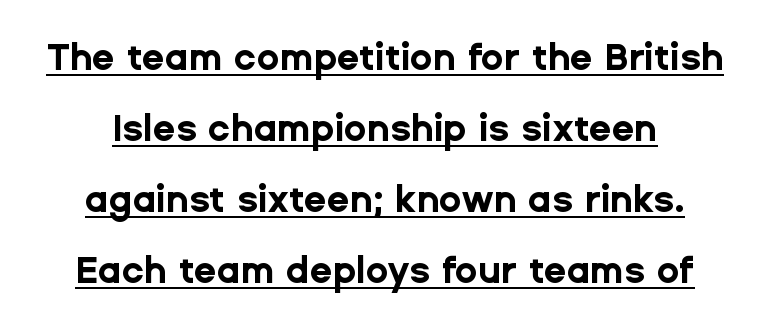
Q: Is the text bold? A: Yes.
Q: Is the text italic (slanted)? A: No, it is upright.
Q: Is the typeface a serif or a sans-serif typeface? A: Sans-serif.
Q: Is the text underlined? A: Yes.
Q: Is the spacing between letters normal or unusually wide? A: Normal.
Q: Is the spacing between lines tight, normal or loose? A: Loose.
Q: Width (condensed, normal, or wide)? A: Normal.
Q: Stroke contrast? A: Low.
Q: x-height? A: Medium.
Q: Monospaced? A: No.
